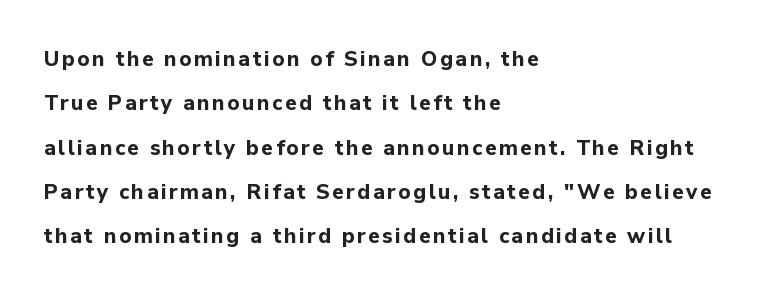
Q: Is the text bold? A: Yes.
Q: Is the text italic (slanted)? A: No, it is upright.
Q: Is the text underlined? A: No.
Q: How is the paragraph aligned? A: Left-aligned.
Q: Is the spacing between lines tight, normal or loose? A: Loose.
